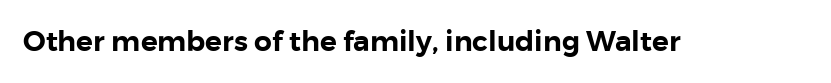
The image shows 28 px sans-serif type, upright; set normal letter spacing, not underlined; low stroke contrast and a medium x-height.
